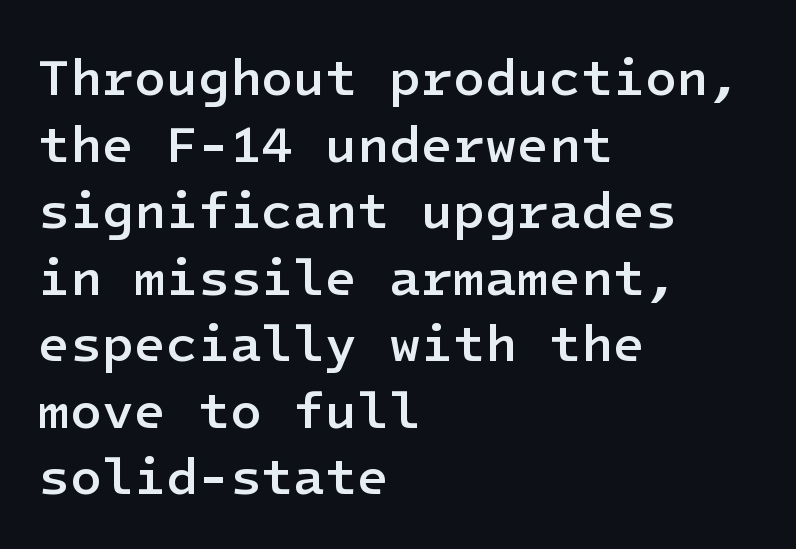
The image shows 52 px semibold sans-serif type, upright; set left-aligned, normal line spacing (1.28x), normal letter spacing, not underlined; low stroke contrast and a medium x-height.
